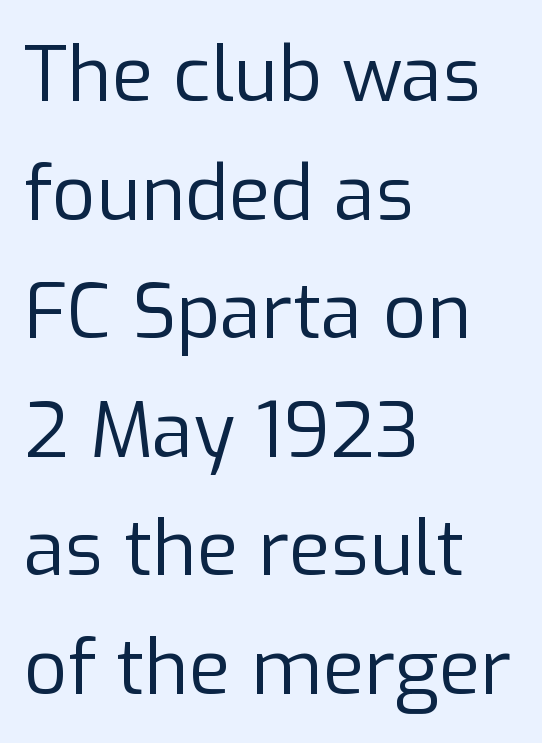
The image shows 76 px regular-weight sans-serif type, upright; set left-aligned, normal line spacing (1.56x), normal letter spacing, not underlined; low stroke contrast and a medium x-height.
